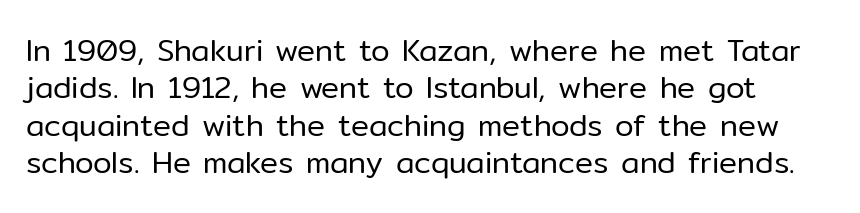
Q: Is the text bold? A: No.
Q: Is the text italic (slanted)? A: No, it is upright.
Q: Is the typeface a serif or a sans-serif typeface? A: Sans-serif.
Q: Is the text underlined? A: No.
Q: Is the spacing between letters normal or unusually wide? A: Normal.
Q: Is the spacing between lines tight, normal or loose? A: Normal.
Q: Width (condensed, normal, or wide)? A: Normal.
Q: Stroke contrast? A: Low.
Q: x-height? A: Medium.
Q: Monospaced? A: No.
